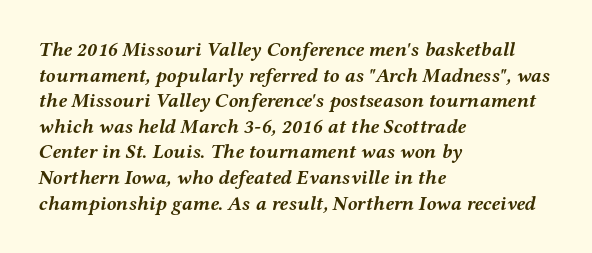
Q: Is the text bold? A: Yes.
Q: Is the text italic (slanted)? A: Yes, it leans right by about 12 degrees.
Q: Is the text underlined? A: No.
Q: How is the paragraph aligned? A: Left-aligned.
Q: Is the spacing between letters normal or unusually wide? A: Normal.
Q: Is the spacing between lines tight, normal or loose? A: Normal.
